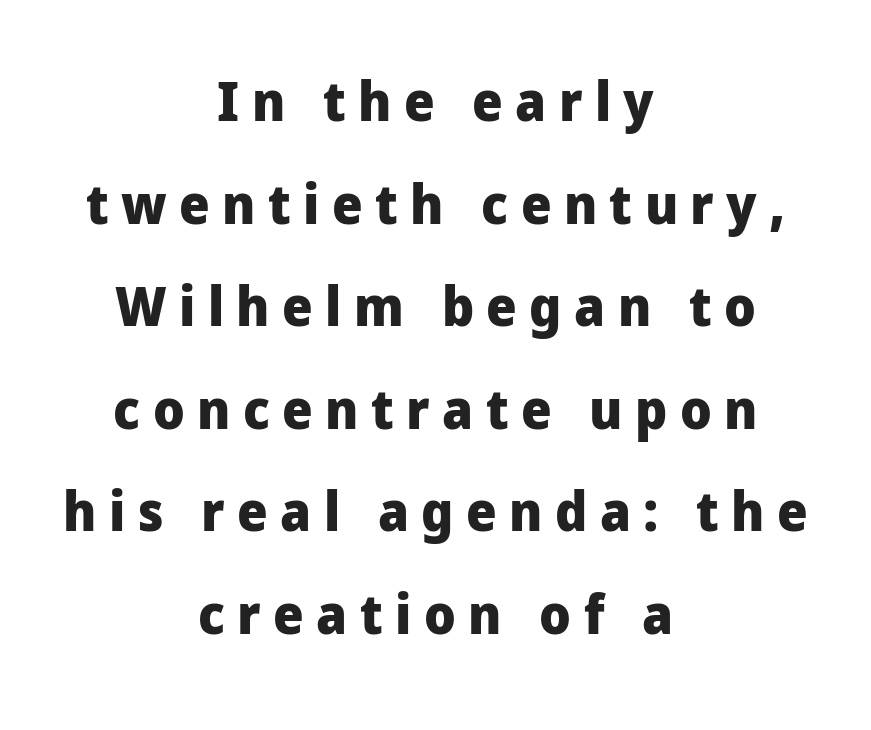
Q: Is the text bold? A: Yes.
Q: Is the text italic (slanted)? A: No, it is upright.
Q: Is the typeface a serif or a sans-serif typeface? A: Sans-serif.
Q: Is the text underlined? A: No.
Q: How is the paragraph aligned? A: Centered.
Q: Is the spacing between letters normal or unusually wide? A: Unusually wide.
Q: Is the spacing between lines tight, normal or loose? A: Loose.
Q: Width (condensed, normal, or wide)? A: Normal.
Q: Stroke contrast? A: Low.
Q: x-height? A: Medium.
Q: Monospaced? A: No.
